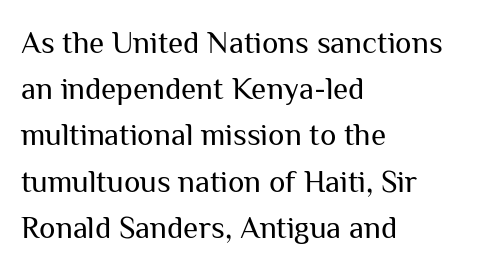
{"serif": "no", "italic": "no", "bold": "no", "weight": "regular", "width": "normal", "stroke_contrast": "medium", "x_height": "medium", "monospaced": "no", "underline": "no", "align": "left", "line_spacing": "normal", "line_spacing_ratio": 1.49, "letter_spacing": "normal", "letter_spacing_em": 0.0, "glyph_px": 31}
